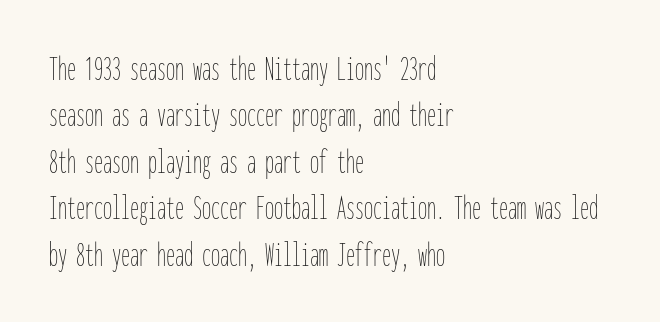
The image shows 36 px thin, condensed type, upright, monospaced; set left-aligned, normal line spacing (1.29x), normal letter spacing, not underlined; low stroke contrast and a medium x-height.
